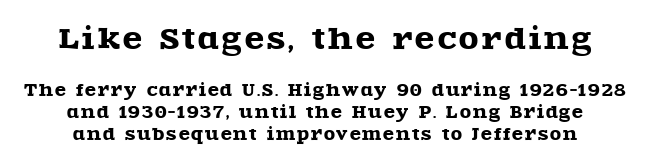
The image shows 28 px wide serif type, upright; set centered, normal line spacing (1.36x), not underlined; the first (top) block is 1.75x larger; a large x-height.
